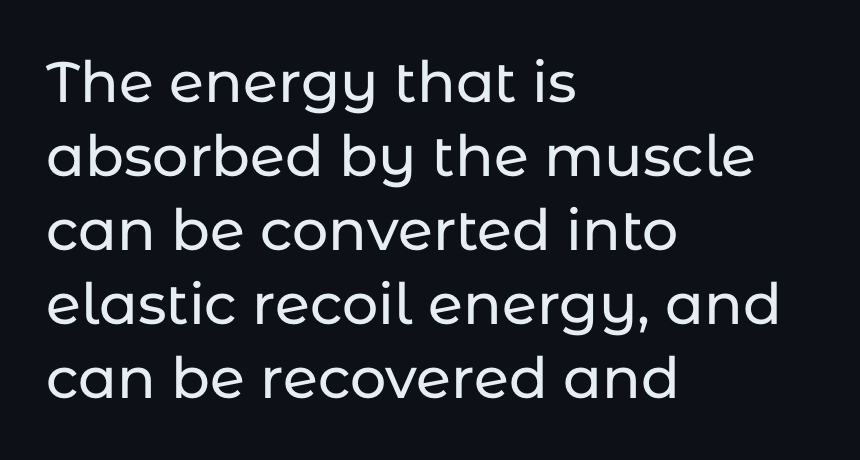
Q: Is the text italic (slanted)? A: No, it is upright.
Q: Is the typeface a serif or a sans-serif typeface? A: Sans-serif.
Q: Is the text underlined? A: No.
Q: How is the paragraph aligned? A: Left-aligned.
Q: Is the spacing between letters normal or unusually wide? A: Normal.
Q: Is the spacing between lines tight, normal or loose? A: Normal.
Q: Width (condensed, normal, or wide)? A: Normal.
Q: Stroke contrast? A: Low.
Q: x-height? A: Medium.
Q: Monospaced? A: No.
